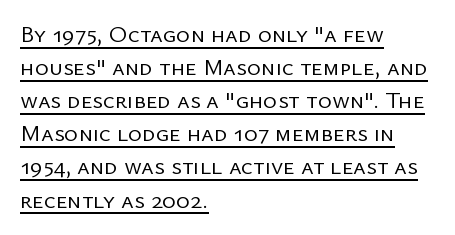
The strokes are not fattened; the text isn't bold. A classic flush-left, rag-right setting is used for this passage. Standard letterfit; no display-style spreading of the glyphs. The space between consecutive lines is moderate. Students, observe the line beneath the letters — that is underlining. Italic? Not at all — the glyphs are vertical.
